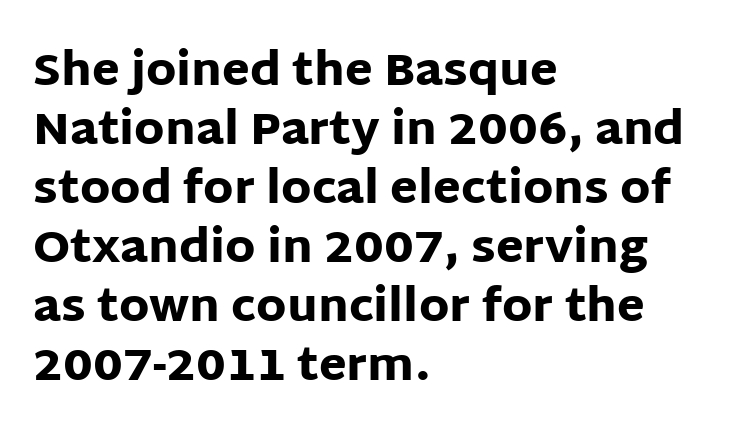
The leading is moderate, giving the passage an even texture. If you drew a ruler down the left edge, every line would touch it. The font is running at its bold setting. Are there feet on the stems? There aren't — it's a sans. What stands out about the letter spacing? Nothing — it is the standard amount. The gap between lines stays unmarked.
